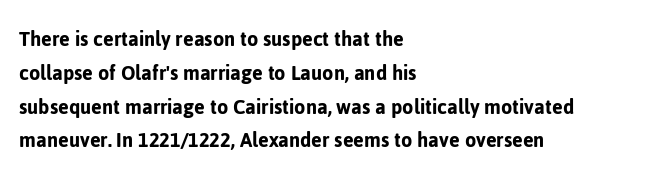
Left-aligned paragraph, ragged on the right. Compared with typical body copy, the letter spacing here is the same. A roman cut, with each character standing at attention. Baseline-to-baseline distance is the conventional proportion of letter height. The string is rendered with underlining switched off.
